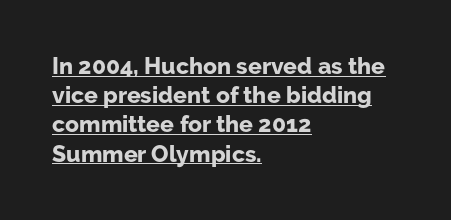
{"italic": "no", "bold": "yes", "underline": "yes", "align": "left", "line_spacing": "normal", "line_spacing_ratio": 1.27, "letter_spacing": "normal", "letter_spacing_em": 0.0, "glyph_px": 23}
